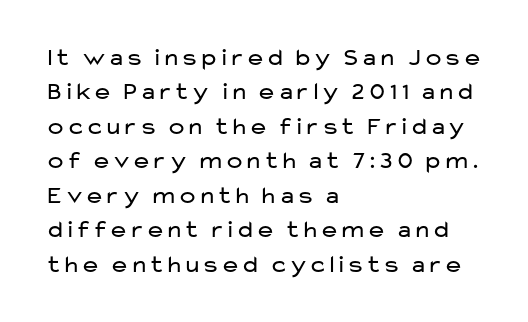
Spacing between characters is what you'd get straight out of the box. The passage shown is not underscored anywhere. The lines in this sample share a left origin and differ only in where they stop. The lines sit at an ordinary, default distance from one another. Is the type heavy? It reads as light-to-regular instead.
